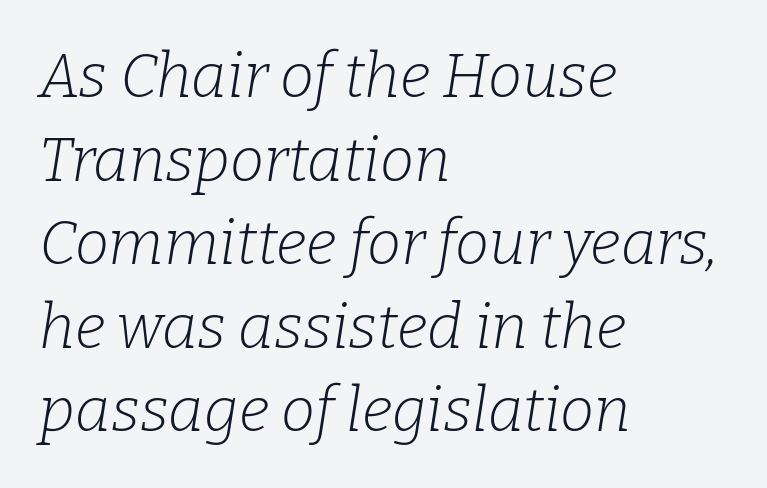
{"serif": "yes", "italic": "yes", "lean": "right", "slant_degrees": 9, "bold": "no", "weight": "light", "width": "normal", "stroke_contrast": "low", "x_height": "medium", "monospaced": "no", "underline": "no", "align": "left", "line_spacing": "normal", "line_spacing_ratio": 1.37, "letter_spacing": "normal", "letter_spacing_em": 0.0, "glyph_px": 61}
